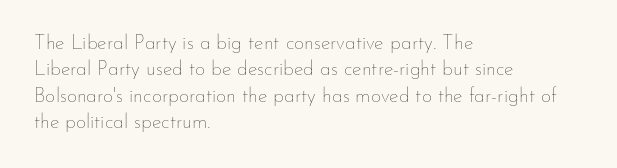
Characters remain perfectly vertical along every line. Rows of type keep a routine distance in the vertical direction. The face looks like a standard text weight, possibly lighter. Letter spacing: default. Each row of text sits above clean, open space.
